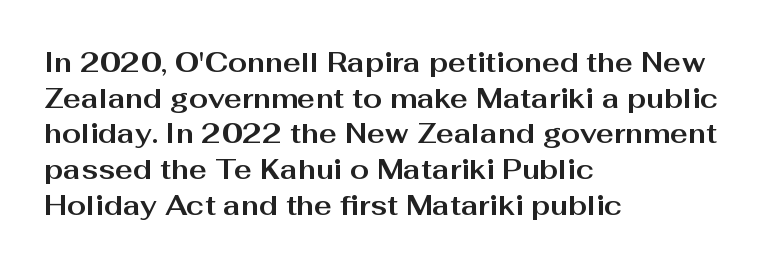
{"italic": "no", "bold": "yes", "underline": "no", "align": "left", "line_spacing": "normal", "line_spacing_ratio": 1.32, "letter_spacing": "normal", "letter_spacing_em": 0.0, "glyph_px": 27}
